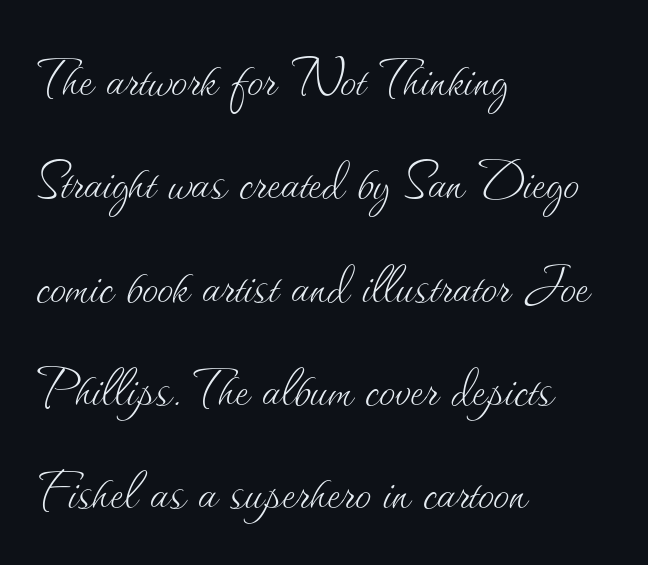
{"bold": "no", "weight": "thin", "width": "normal", "stroke_contrast": "medium", "x_height": "small", "monospaced": "no", "underline": "no", "align": "left", "line_spacing": "normal", "line_spacing_ratio": 1.59, "letter_spacing": "normal", "letter_spacing_em": 0.0, "glyph_px": 65}
